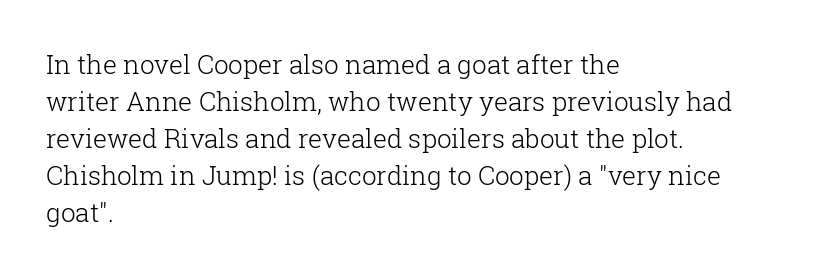
The image shows 26 px text type, upright; set left-aligned, normal line spacing (1.42x), normal letter spacing, not underlined.
